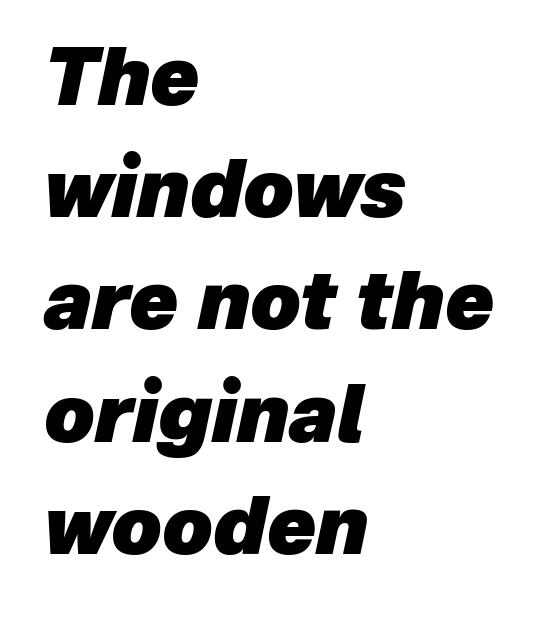
{"italic": "yes", "lean": "right", "slant_degrees": 12, "bold": "yes", "weight": "heavy", "width": "normal", "stroke_contrast": "low", "x_height": "medium", "monospaced": "no", "underline": "no", "align": "left", "line_spacing": "normal", "line_spacing_ratio": 1.42, "letter_spacing": "normal", "letter_spacing_em": 0.0, "glyph_px": 79}
